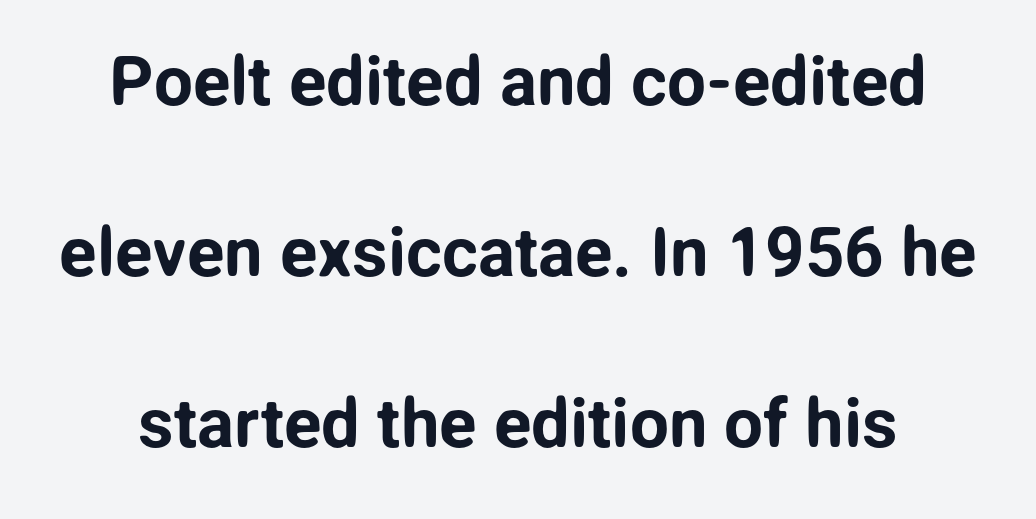
{"serif": "no", "italic": "no", "width": "normal", "stroke_contrast": "low", "x_height": "medium", "monospaced": "no", "underline": "no", "line_spacing": "loose", "line_spacing_ratio": 2.48, "letter_spacing": "normal", "letter_spacing_em": 0.0, "glyph_px": 69}
